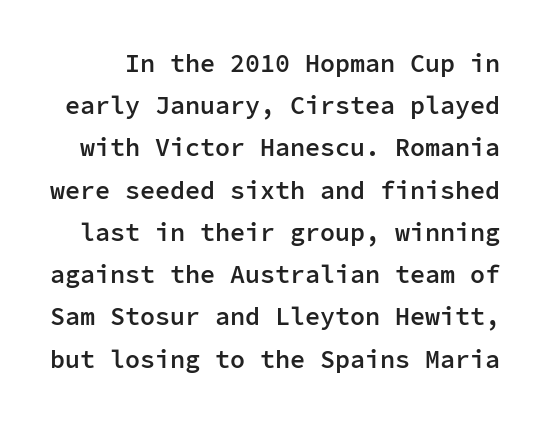
The image shows 25 px text type, upright; set normal line spacing (1.69x), normal letter spacing, not underlined.
